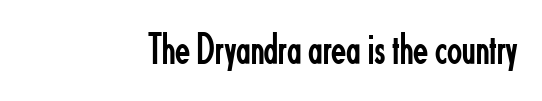
The image shows 44 px regular-weight, condensed sans-serif type, upright; set right-aligned, normal letter spacing, not underlined; low stroke contrast and a small x-height.
